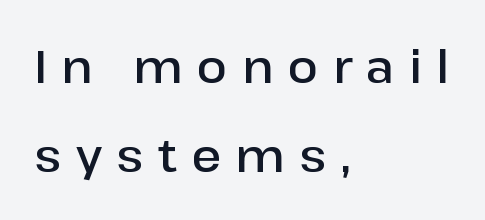
Q: Is the text bold? A: Semi-bold.
Q: Is the text italic (slanted)? A: No, it is upright.
Q: Is the typeface a serif or a sans-serif typeface? A: Sans-serif.
Q: Is the text underlined? A: No.
Q: How is the paragraph aligned? A: Left-aligned.
Q: Is the spacing between letters normal or unusually wide? A: Unusually wide.
Q: Is the spacing between lines tight, normal or loose? A: Loose.
Q: Width (condensed, normal, or wide)? A: Normal.
Q: Stroke contrast? A: Low.
Q: x-height? A: Medium.
Q: Monospaced? A: No.
